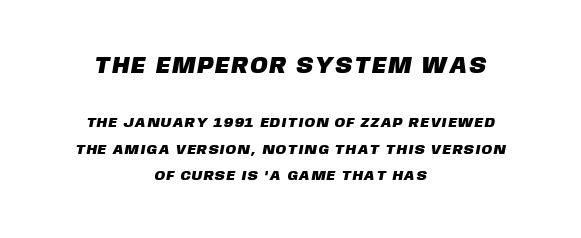
The paragraph has two soft edges and a firm central axis. Two sizes are in play, and the larger belongs to the first block. The zone under the glyphs is completely vacant.
